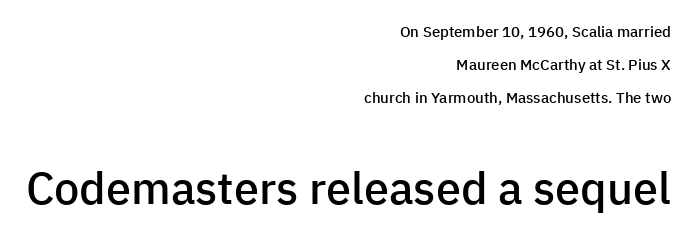
{"serif": "no", "italic": "no", "bold": "semi", "weight": "semibold", "width": "normal", "stroke_contrast": "low", "x_height": "medium", "monospaced": "no", "underline": "no", "align": "right", "line_spacing": "loose", "line_spacing_ratio": 2.21, "letter_spacing": "normal", "letter_spacing_em": 0.0, "larger_block": "second", "size_ratio": 3.0, "glyph_px": 45}
